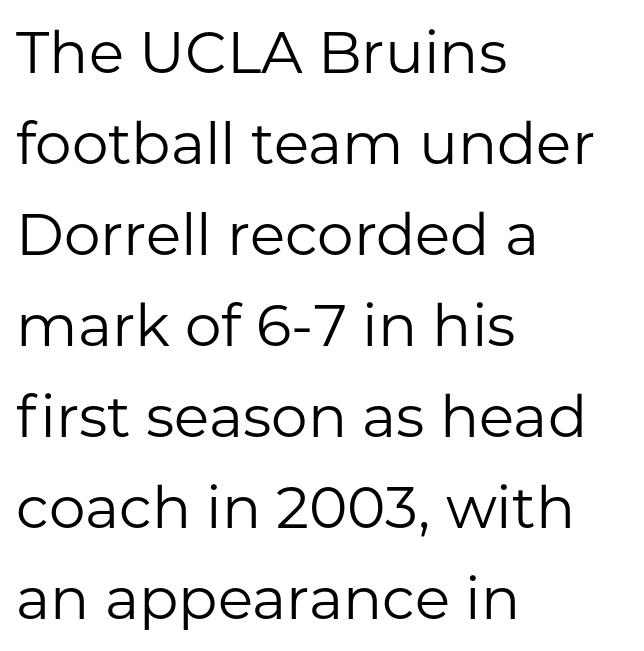
Character widths vary here, with narrow letters taking less room than wide ones. Descenders hang freely into open space. Tracking value appears to be zero — textbook default spacing. The designer went with a sans here, leaving each stem footless. In terms of leading, this rendering sits right in the middle.
